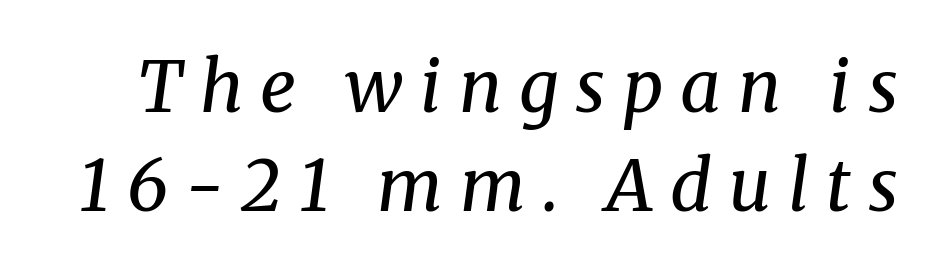
{"serif": "yes", "italic": "yes", "lean": "right", "slant_degrees": 8, "bold": "no", "weight": "regular", "width": "normal", "stroke_contrast": "medium", "x_height": "medium", "monospaced": "no", "underline": "no", "line_spacing": "normal", "line_spacing_ratio": 1.39, "letter_spacing": "wide", "letter_spacing_em": 0.24, "glyph_px": 71}
